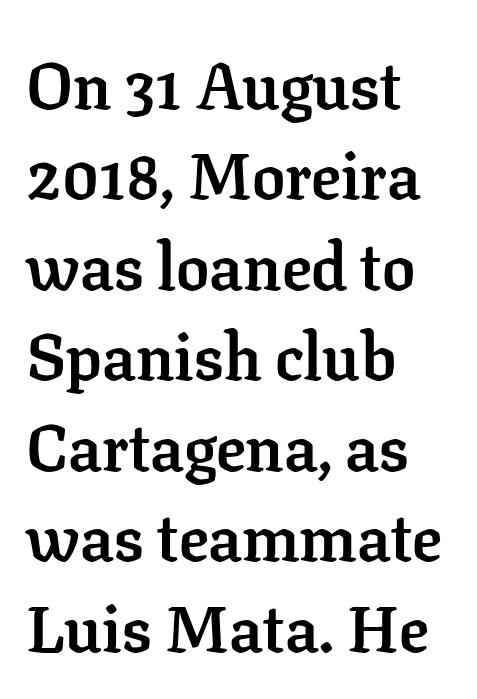
The image shows 66 px semibold serif type, upright; set left-aligned, normal line spacing (1.37x), normal letter spacing, not underlined; low stroke contrast and a medium x-height.
